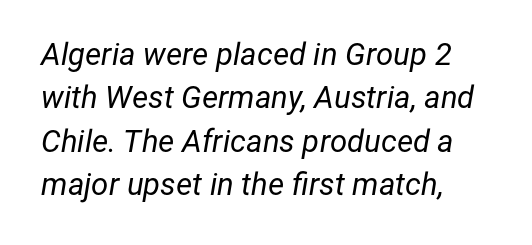
{"italic": "yes", "lean": "right", "slant_degrees": 12, "bold": "no", "weight": "regular", "width": "normal", "stroke_contrast": "low", "x_height": "medium", "monospaced": "no", "underline": "no", "align": "left", "line_spacing": "normal", "line_spacing_ratio": 1.4, "letter_spacing": "normal", "letter_spacing_em": 0.0, "glyph_px": 31}
